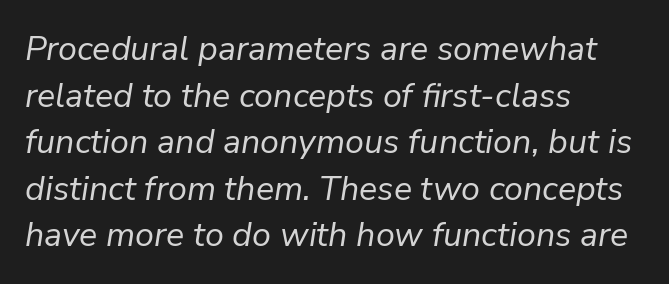
{"italic": "yes", "lean": "right", "slant_degrees": 9, "bold": "no", "weight": "regular", "width": "normal", "stroke_contrast": "low", "x_height": "medium", "monospaced": "no", "underline": "no", "align": "left", "line_spacing": "normal", "line_spacing_ratio": 1.37, "letter_spacing": "normal", "letter_spacing_em": 0.0, "glyph_px": 34}
